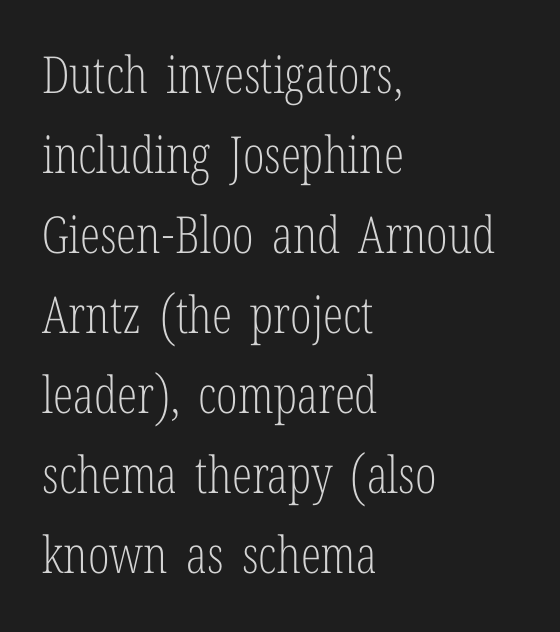
The image shows 51 px light, condensed serif type, upright; set left-aligned, normal line spacing (1.57x), normal letter spacing, not underlined; low stroke contrast and a medium x-height.
